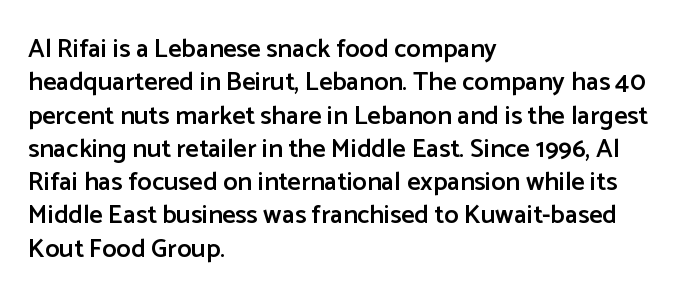
{"italic": "no", "bold": "semi", "underline": "no", "align": "left", "line_spacing": "normal", "line_spacing_ratio": 1.28, "letter_spacing": "normal", "letter_spacing_em": 0.0, "glyph_px": 26}
